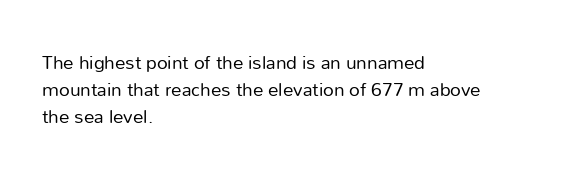
Q: Is the text bold? A: No.
Q: Is the text italic (slanted)? A: No, it is upright.
Q: Is the text underlined? A: No.
Q: How is the paragraph aligned? A: Left-aligned.
Q: Is the spacing between letters normal or unusually wide? A: Normal.
Q: Is the spacing between lines tight, normal or loose? A: Normal.
